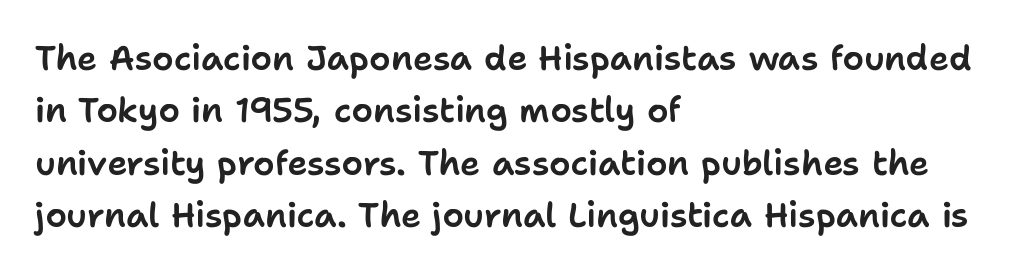
The image shows 34 px sans-serif type, upright; set left-aligned, normal line spacing (1.54x), normal letter spacing, not underlined; low stroke contrast and a medium x-height.
